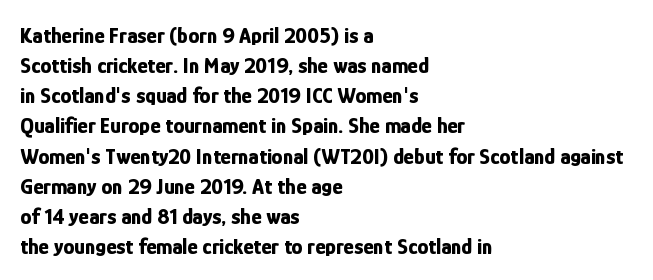
Q: Is the text bold? A: Yes.
Q: Is the text italic (slanted)? A: No, it is upright.
Q: Is the text underlined? A: No.
Q: How is the paragraph aligned? A: Left-aligned.
Q: Is the spacing between letters normal or unusually wide? A: Normal.
Q: Is the spacing between lines tight, normal or loose? A: Normal.
